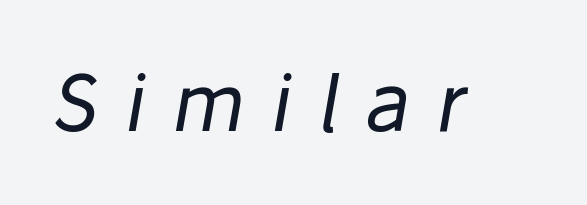
No heavy texture on the line: the type isn't bold. Caption: expanded tracking, letters set apart. The area under the type is left untouched. Every character sits at an angle, as italics do.
